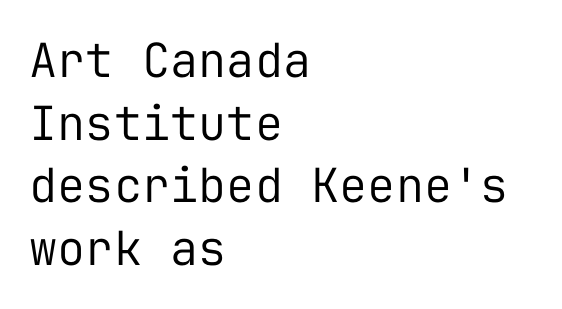
The image shows 47 px regular-weight sans-serif type, upright, monospaced; set left-aligned, normal line spacing (1.33x), normal letter spacing, not underlined; low stroke contrast and a medium x-height.
